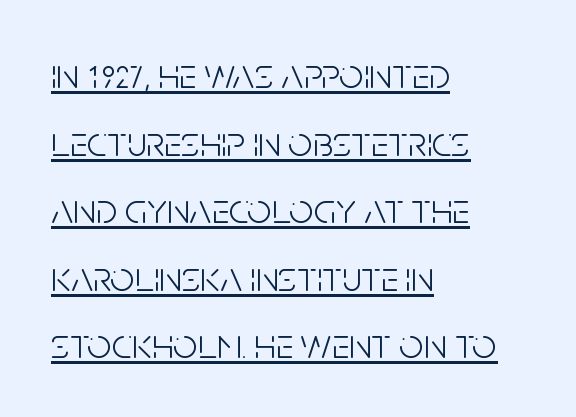
Q: Is the text bold? A: No.
Q: Is the text italic (slanted)? A: No, it is upright.
Q: Is the typeface a serif or a sans-serif typeface? A: Sans-serif.
Q: Is the text underlined? A: Yes.
Q: How is the paragraph aligned? A: Left-aligned.
Q: Is the spacing between letters normal or unusually wide? A: Normal.
Q: Is the spacing between lines tight, normal or loose? A: Normal.
Q: Width (condensed, normal, or wide)? A: Condensed.
Q: Stroke contrast? A: Low.
Q: x-height? A: Large.
Q: Monospaced? A: No.
